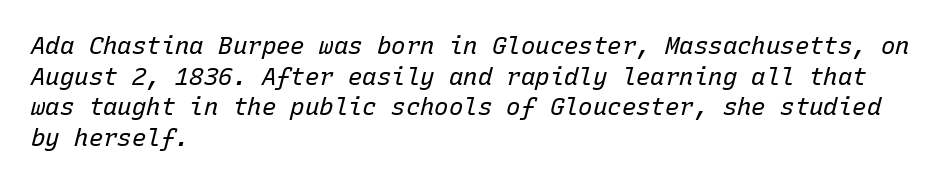
{"italic": "yes", "lean": "right", "slant_degrees": 15, "bold": "no", "underline": "no", "align": "left", "line_spacing": "normal", "line_spacing_ratio": 1.28, "letter_spacing": "normal", "letter_spacing_em": 0.0, "glyph_px": 24}
